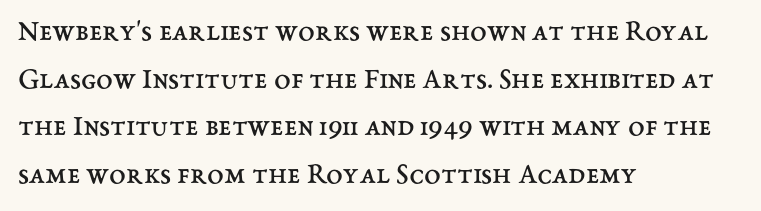
{"italic": "no", "bold": "no", "weight": "regular", "width": "normal", "stroke_contrast": "medium", "x_height": "medium", "monospaced": "no", "underline": "no", "align": "left", "line_spacing": "normal", "line_spacing_ratio": 1.59, "letter_spacing": "normal", "letter_spacing_em": 0.0, "glyph_px": 30}
